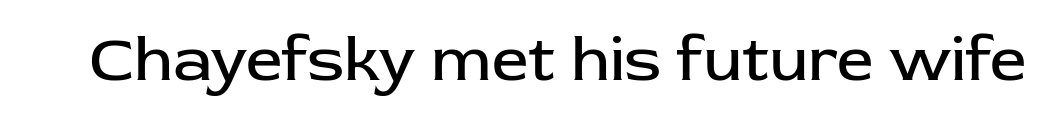
{"serif": "no", "italic": "no", "bold": "no", "weight": "regular", "width": "normal", "stroke_contrast": "low", "x_height": "medium", "monospaced": "no", "underline": "no", "letter_spacing": "normal", "letter_spacing_em": 0.0, "glyph_px": 65}
